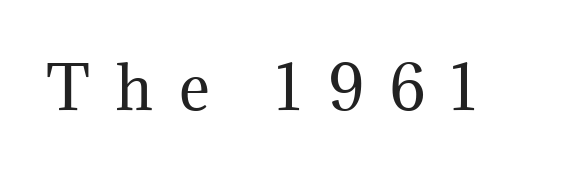
I'd call this a serif setting — the letters wear small feet. Italic? Not at all — the glyphs are vertical. A clean baseline with only descenders dipping below it. Proportional: the letters do not fall into vertical columns.
